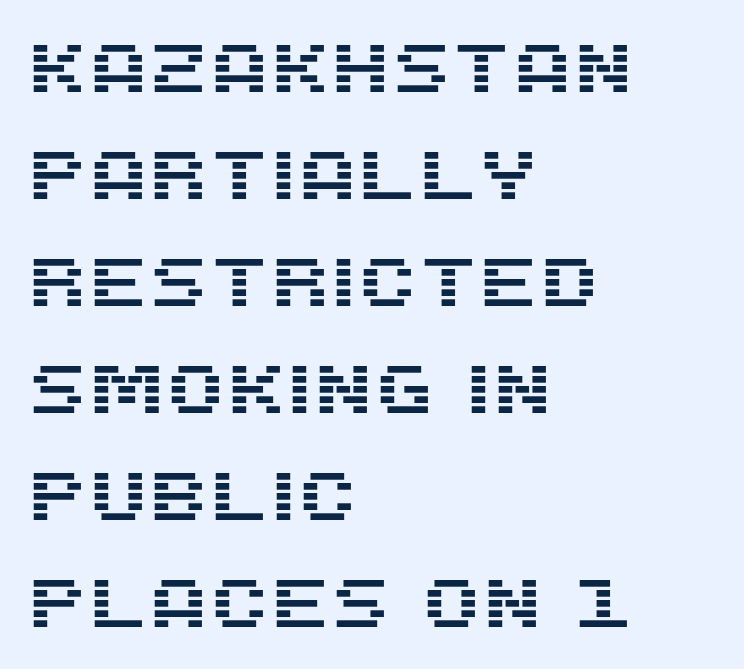
Regarding leading, the lines here are spaced in the standard way. The passage is arranged the way most books set body copy — flush left. Do the characters align in a grid? No, the font is proportional. Observe the absence of serifs on each vertical stroke in this sample.
